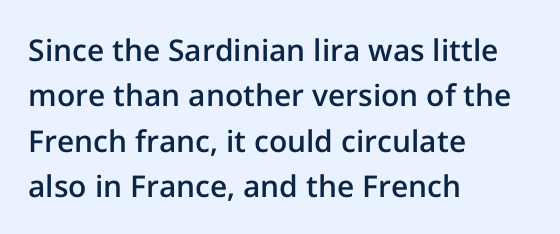
Q: Is the text bold? A: Semi-bold.
Q: Is the text italic (slanted)? A: No, it is upright.
Q: Is the typeface a serif or a sans-serif typeface? A: Sans-serif.
Q: Is the text underlined? A: No.
Q: How is the paragraph aligned? A: Left-aligned.
Q: Is the spacing between letters normal or unusually wide? A: Normal.
Q: Is the spacing between lines tight, normal or loose? A: Normal.
Q: Width (condensed, normal, or wide)? A: Normal.
Q: Stroke contrast? A: Low.
Q: x-height? A: Medium.
Q: Monospaced? A: No.
